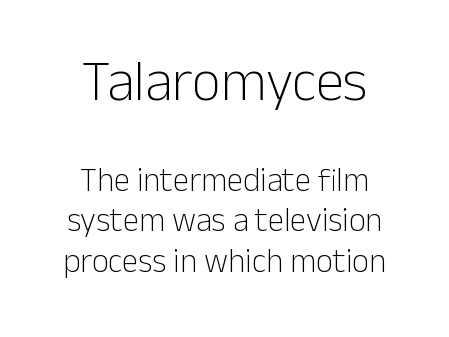
The image shows 57 px light sans-serif type, upright; set centered, line spacing 1.22x, normal letter spacing, not underlined; the first (top) block is 1.73x larger; low stroke contrast and a medium x-height.
